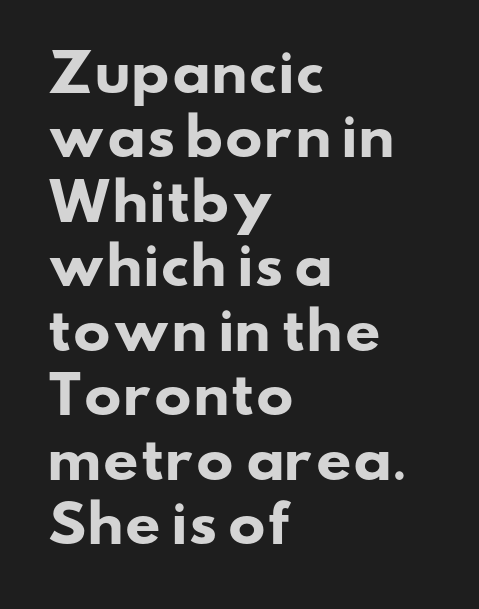
Q: Is the text bold? A: Yes.
Q: Is the typeface a serif or a sans-serif typeface? A: Sans-serif.
Q: Is the text underlined? A: No.
Q: How is the paragraph aligned? A: Left-aligned.
Q: Is the spacing between letters normal or unusually wide? A: Normal.
Q: Is the spacing between lines tight, normal or loose? A: Normal.
Q: Width (condensed, normal, or wide)? A: Wide.
Q: Stroke contrast? A: Low.
Q: x-height? A: Small.
Q: Monospaced? A: No.
